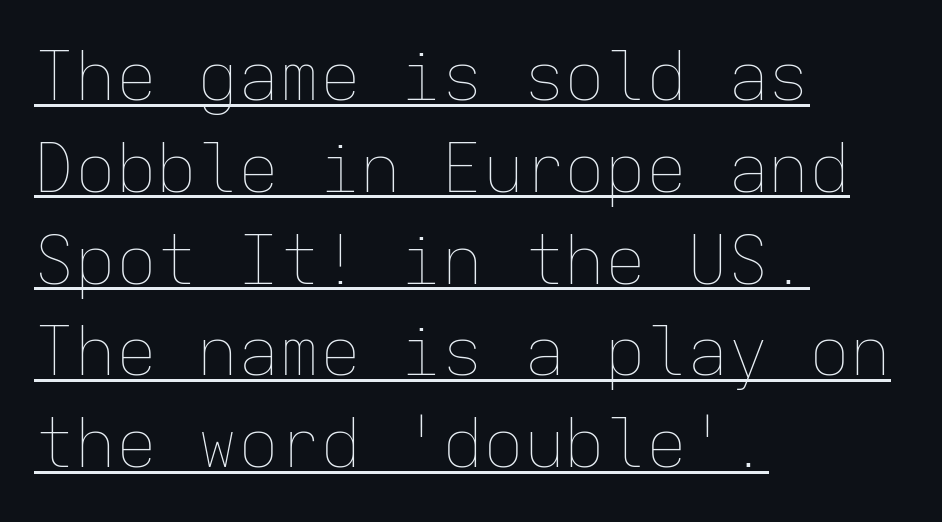
Q: Is the text bold? A: No.
Q: Is the text italic (slanted)? A: No, it is upright.
Q: Is the text underlined? A: Yes.
Q: How is the paragraph aligned? A: Left-aligned.
Q: Is the spacing between letters normal or unusually wide? A: Normal.
Q: Is the spacing between lines tight, normal or loose? A: Normal.
Q: Width (condensed, normal, or wide)? A: Normal.
Q: Stroke contrast? A: Low.
Q: x-height? A: Medium.
Q: Monospaced? A: Yes.
